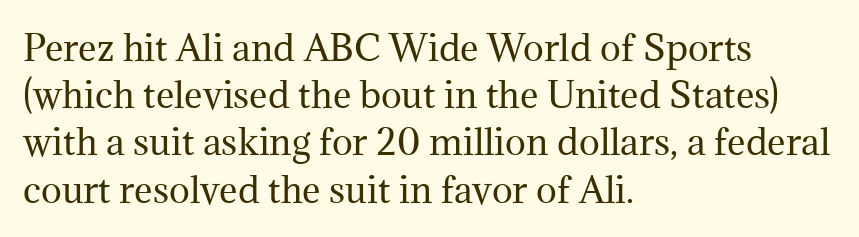
Q: Is the text bold? A: No.
Q: Is the text italic (slanted)? A: No, it is upright.
Q: Is the typeface a serif or a sans-serif typeface? A: Serif.
Q: Is the text underlined? A: No.
Q: How is the paragraph aligned? A: Left-aligned.
Q: Is the spacing between letters normal or unusually wide? A: Normal.
Q: Is the spacing between lines tight, normal or loose? A: Normal.
Q: Width (condensed, normal, or wide)? A: Normal.
Q: Stroke contrast? A: Medium.
Q: x-height? A: Medium.
Q: Monospaced? A: No.
